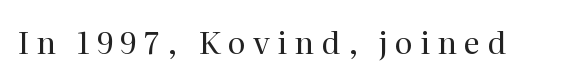
The image shows 31 px regular-weight serif type, upright; set unusually wide letter spacing (+0.23 em), not underlined; medium stroke contrast and a medium x-height.
